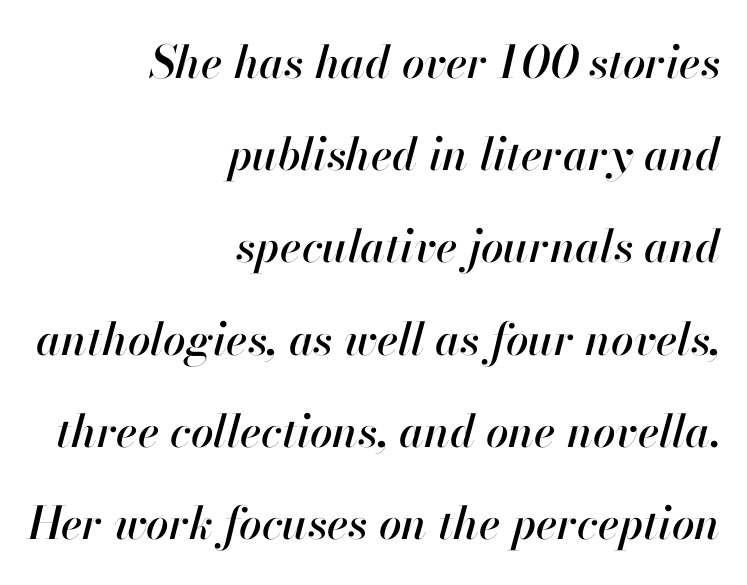
The image shows 45 px text type, italic (leaning right); set right-aligned, loose line spacing (2.05x), normal letter spacing, not underlined; high stroke contrast and a small x-height.
